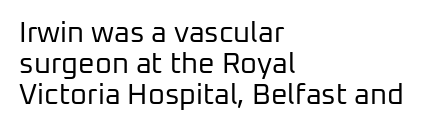
The image shows 29 px regular-weight sans-serif type, upright; set left-aligned, tight line spacing (1.07x), normal letter spacing, not underlined; low stroke contrast and a medium x-height.
